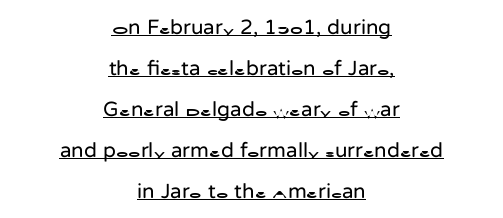
Q: Is the text bold? A: No.
Q: Is the text italic (slanted)? A: No, it is upright.
Q: Is the text underlined? A: Yes.
Q: How is the paragraph aligned? A: Centered.
Q: Is the spacing between letters normal or unusually wide? A: Normal.
Q: Is the spacing between lines tight, normal or loose? A: Loose.
